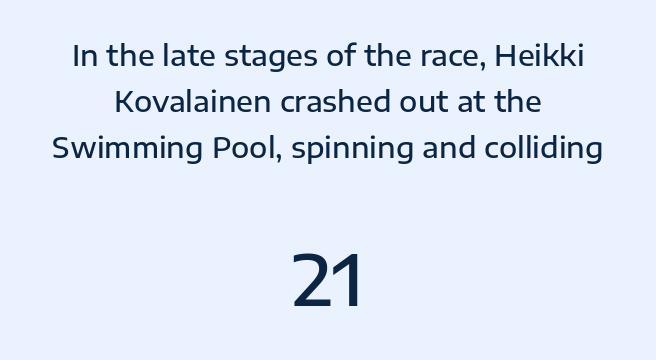
This sample has the flowing, uneven cadence of proportional lettering. Tracking value appears to be zero — textbook default spacing. Normally led — the rows are evenly, conventionally spaced. Compared with a flush-left layout, this one balances lines on the center instead. Whoever set this made the second block the dominant, larger element.
